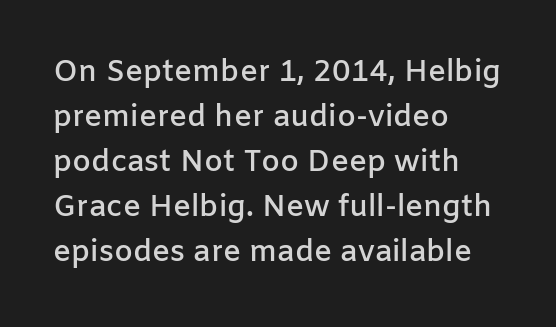
Q: Is the text bold? A: Semi-bold.
Q: Is the text italic (slanted)? A: No, it is upright.
Q: Is the typeface a serif or a sans-serif typeface? A: Sans-serif.
Q: Is the text underlined? A: No.
Q: How is the paragraph aligned? A: Left-aligned.
Q: Is the spacing between letters normal or unusually wide? A: Normal.
Q: Is the spacing between lines tight, normal or loose? A: Normal.
Q: Width (condensed, normal, or wide)? A: Normal.
Q: Stroke contrast? A: Low.
Q: x-height? A: Medium.
Q: Monospaced? A: No.
